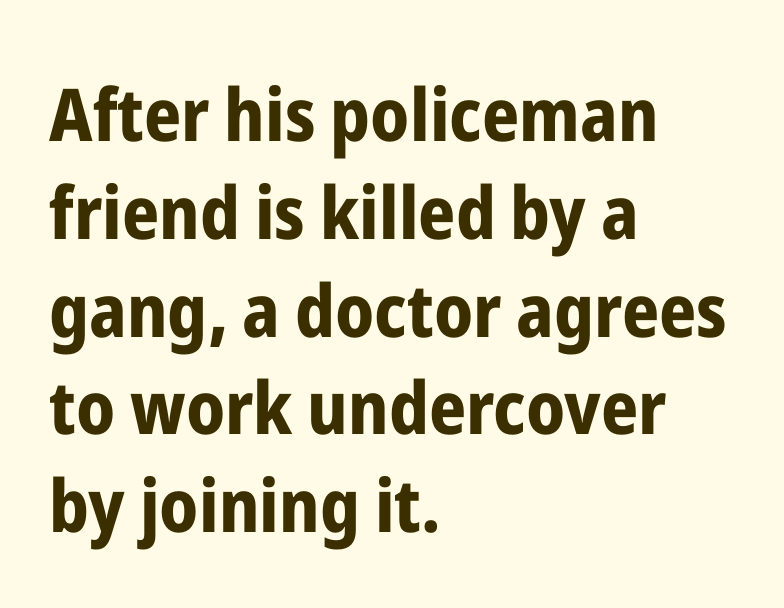
This sample uses an upright cut, with every glyph sitting square on the baseline. Line spacing here is normal. Caption: bold face, heavy strokes. Plain, unruled lines of type. A classic flush-left, rag-right setting is used for this passage. Each word holds together tightly as a unit, with standard inter-letter gaps.
